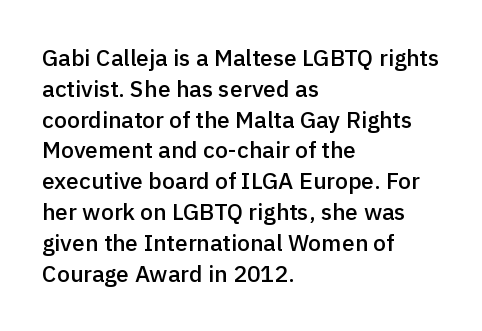
{"italic": "no", "bold": "semi", "underline": "no", "align": "left", "line_spacing": "normal", "line_spacing_ratio": 1.34, "letter_spacing": "normal", "letter_spacing_em": 0.0, "glyph_px": 23}
